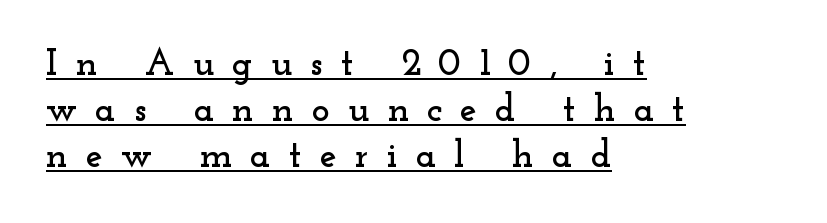
{"serif": "yes", "italic": "no", "width": "wide", "stroke_contrast": "low", "x_height": "small", "monospaced": "no", "underline": "yes", "align": "left", "line_spacing_ratio": 1.21, "letter_spacing": "wide", "letter_spacing_em": 0.47, "glyph_px": 38}
